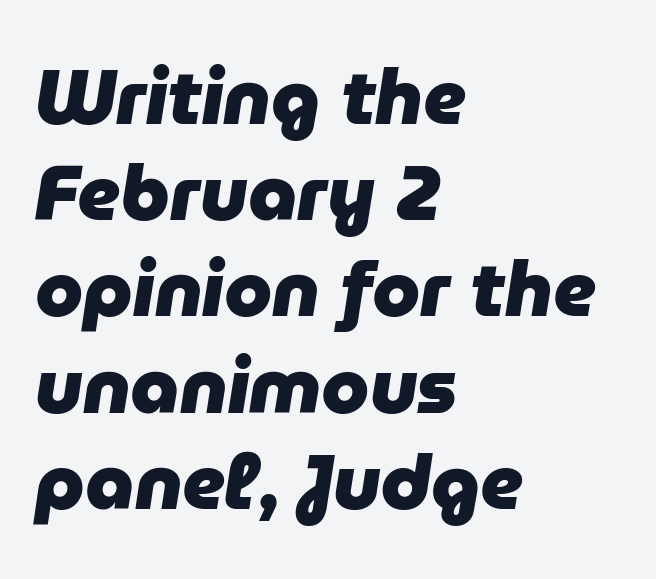
What weight is shown? A full bold with thick strokes. Notice how the stems are inclined rather than vertical — that's the hallmark of italics. Horizontally, the lines are justified to the leading edge only. Is this a fixed-width face? No — the glyphs have proportional, varying widths. The line texture is even and compact thanks to regular tracking.
